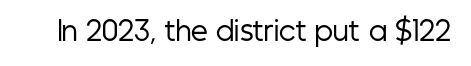
Has an underline been added? It has not. The type is set solid horizontally, with unmodified tracking. The characters are drawn with everyday or finer stroke widths. Every character sits straight up, as roman type does.
